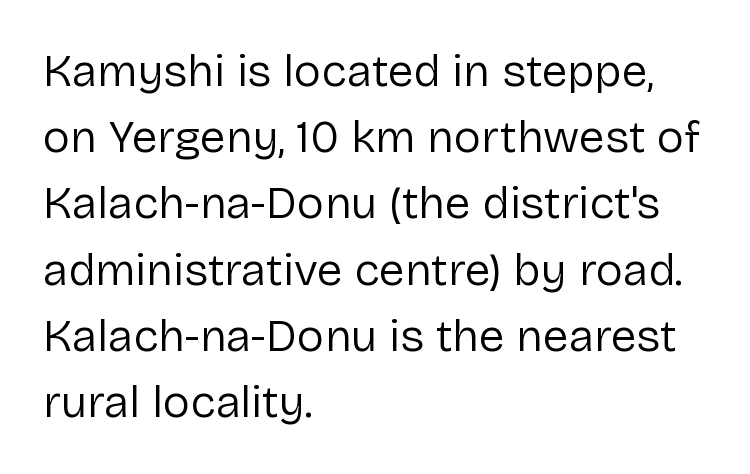
The image shows 46 px regular-weight sans-serif type, upright; set left-aligned, normal line spacing (1.44x), normal letter spacing, not underlined; low stroke contrast and a medium x-height.
